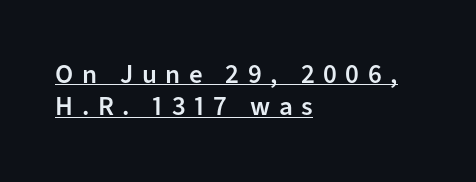
{"italic": "no", "bold": "semi", "underline": "yes", "align": "left", "line_spacing_ratio": 1.2, "letter_spacing": "wide", "letter_spacing_em": 0.32, "glyph_px": 27}
